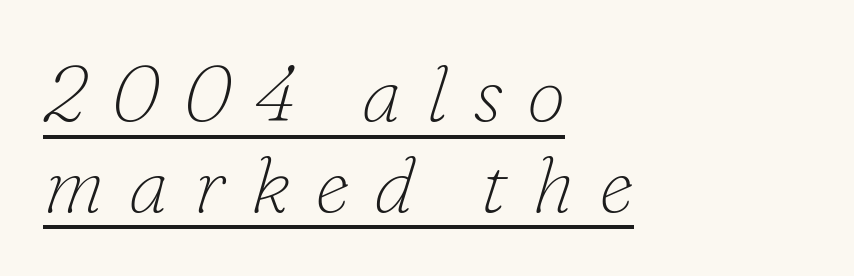
Q: Is the text bold? A: No.
Q: Is the text italic (slanted)? A: Yes, it leans right by about 16 degrees.
Q: Is the typeface a serif or a sans-serif typeface? A: Serif.
Q: Is the text underlined? A: Yes.
Q: How is the paragraph aligned? A: Left-aligned.
Q: Is the spacing between letters normal or unusually wide? A: Unusually wide.
Q: Is the spacing between lines tight, normal or loose? A: Tight.
Q: Width (condensed, normal, or wide)? A: Normal.
Q: Stroke contrast? A: Low.
Q: x-height? A: Small.
Q: Monospaced? A: No.
